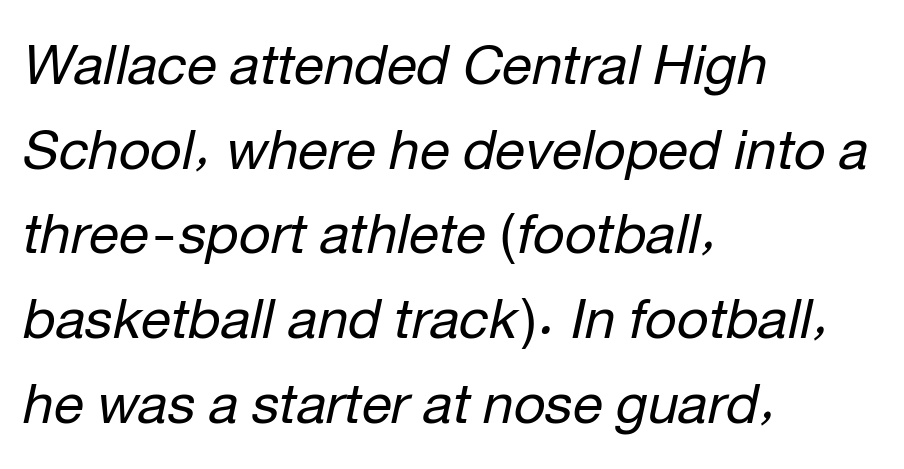
Would a proofreader flag this as italicized? Yes. Think of a printed novel: that variable character pitch is what you see here. The rows are spaced the way most documents space them. The passage is arranged the way most books set body copy — flush left.
